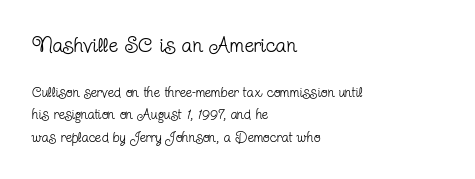
Q: Is the text bold? A: No.
Q: Is the text italic (slanted)? A: No, it is upright.
Q: Is the text underlined? A: No.
Q: How is the paragraph aligned? A: Left-aligned.
Q: Is the spacing between letters normal or unusually wide? A: Normal.
Q: Is the spacing between lines tight, normal or loose? A: Normal.
Q: Which block of text is set in a larger size, the first (top) or the second (bottom)? A: The first (top) one.
